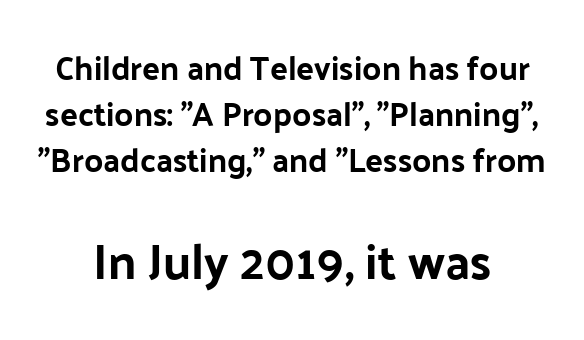
Posture: upright roman. This rendering employs a face without finishing strokes, i.e., a sans-serif. The space directly below the letters is spotless. You could call the tracking neutral — neither tight nor loose. Do the characters align in a grid? No, the font is proportional. This sample keeps an unexceptional amount of space between lines.
